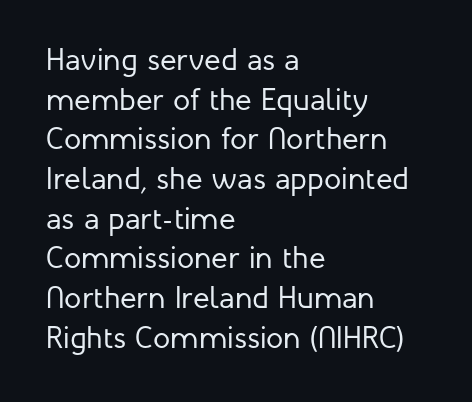
Upright lettering throughout. Compared with a typical body face, this is equally light or lighter still. This sample keeps an unexceptional amount of space between lines. The type family on display is of the sans-serif kind. Notice how the passage keeps a crisp vertical edge on the left only. These lines are rendered in a variable-pitch font.
